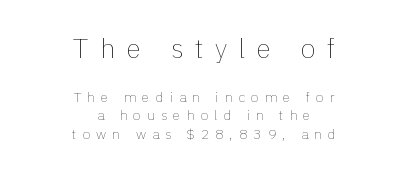
Q: Is the text bold? A: No.
Q: Is the text italic (slanted)? A: No, it is upright.
Q: Is the text underlined? A: No.
Q: How is the paragraph aligned? A: Centered.
Q: Is the spacing between letters normal or unusually wide? A: Unusually wide.
Q: Is the spacing between lines tight, normal or loose? A: Normal.
Q: Which block of text is set in a larger size, the first (top) or the second (bottom)? A: The first (top) one.
